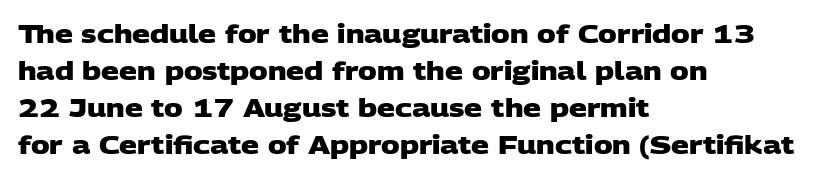
{"bold": "yes", "underline": "no", "align": "left", "line_spacing": "normal", "line_spacing_ratio": 1.48, "letter_spacing": "normal", "letter_spacing_em": 0.0, "glyph_px": 25}
